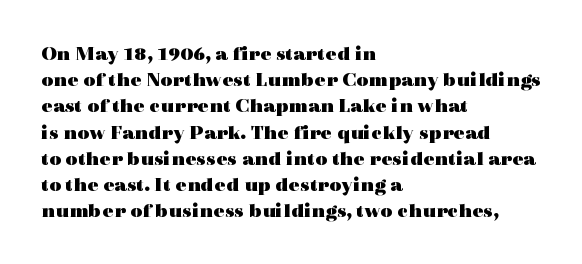
{"italic": "no", "bold": "yes", "underline": "no", "align": "left", "line_spacing": "normal", "line_spacing_ratio": 1.25, "letter_spacing": "normal", "letter_spacing_em": 0.0, "glyph_px": 21}
